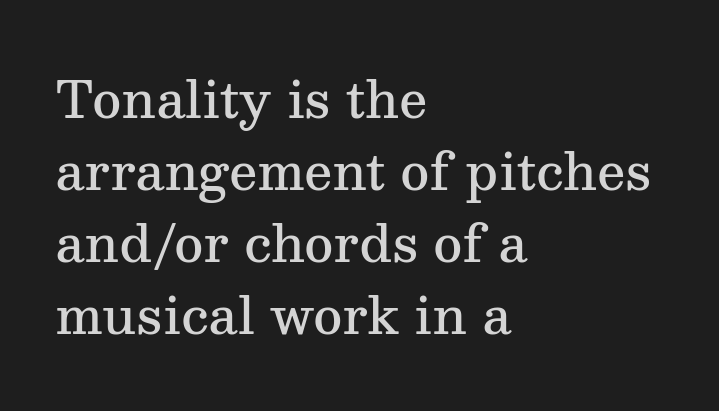
The image shows 50 px semibold serif type, upright; set left-aligned, normal line spacing (1.44x), normal letter spacing, not underlined; medium stroke contrast and a medium x-height.
